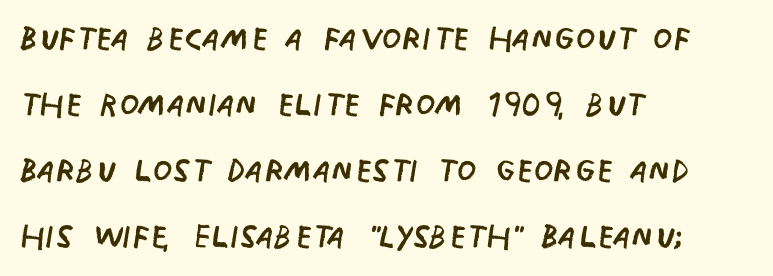
{"serif": "no", "bold": "no", "weight": "regular", "width": "condensed", "stroke_contrast": "low", "x_height": "large", "monospaced": "no", "underline": "no", "align": "left", "line_spacing": "normal", "line_spacing_ratio": 1.47, "letter_spacing": "normal", "letter_spacing_em": 0.0, "glyph_px": 45}
